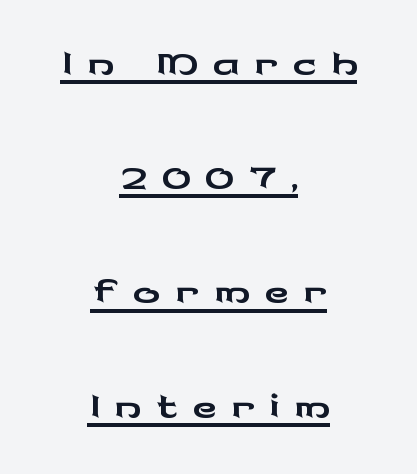
The glyphs in this specimen are sans serif. Every character sits straight up, as roman type does. How would I describe the line gaps? Plain and ordinary. A centered setting, common on invitations and titles, is used for this passage. The face used here is rendered with a markedly widened letterfit. Notice how a bar underscores the lettering throughout.
